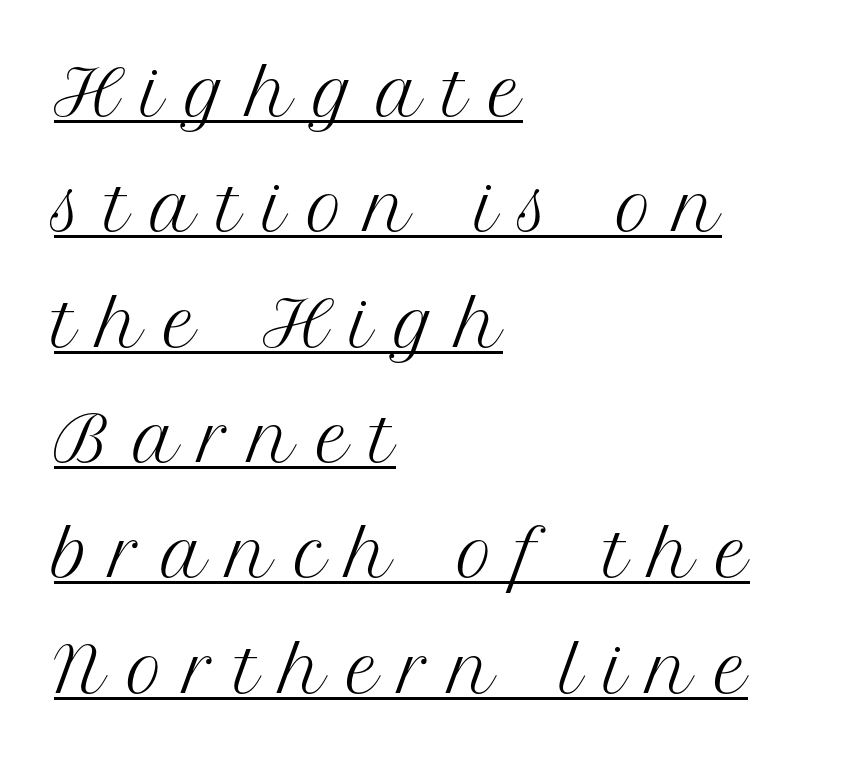
{"serif": "yes", "bold": "no", "weight": "regular", "width": "normal", "stroke_contrast": "medium", "x_height": "medium", "monospaced": "no", "underline": "yes", "align": "left", "line_spacing_ratio": 1.86, "letter_spacing": "wide", "letter_spacing_em": 0.35, "glyph_px": 62}
